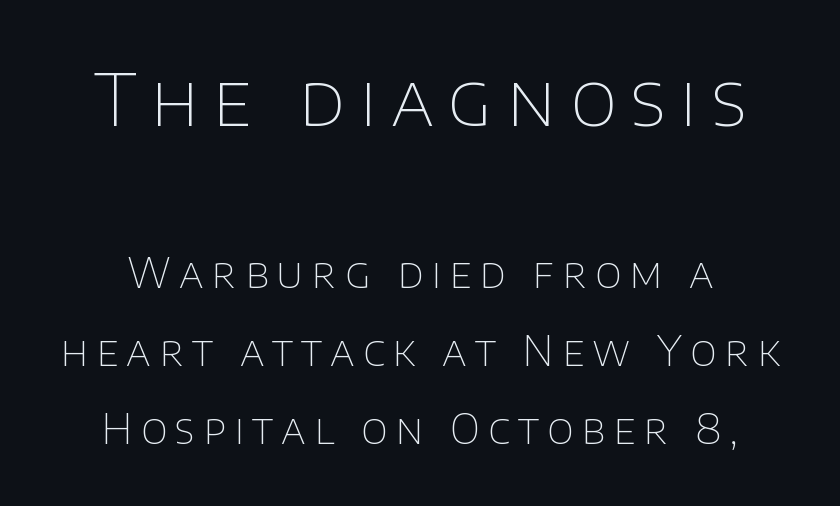
{"serif": "no", "italic": "no", "bold": "no", "weight": "thin", "width": "normal", "stroke_contrast": "low", "x_height": "large", "monospaced": "no", "underline": "no", "line_spacing": "loose", "line_spacing_ratio": 1.9, "letter_spacing": "wide", "letter_spacing_em": 0.2, "larger_block": "first", "size_ratio": 1.76, "glyph_px": 72}
